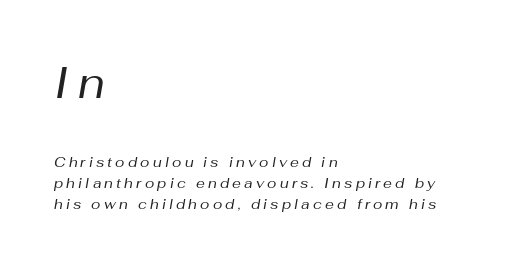
The image shows 43 px regular-weight type, italic (leaning right); set left-aligned, normal line spacing (1.49x), unusually wide letter spacing (+0.23 em), not underlined; the first (top) block is 3.07x larger; medium stroke contrast and a medium x-height.
